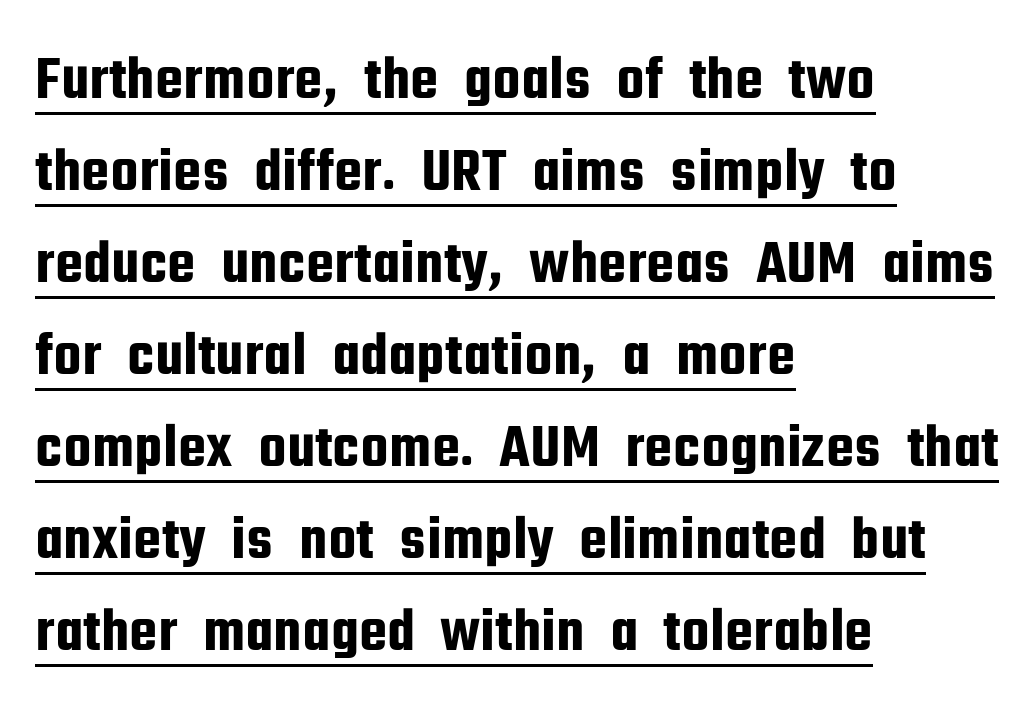
Q: Is the text italic (slanted)? A: No, it is upright.
Q: Is the typeface a serif or a sans-serif typeface? A: Sans-serif.
Q: Is the text underlined? A: Yes.
Q: How is the paragraph aligned? A: Left-aligned.
Q: Is the spacing between letters normal or unusually wide? A: Normal.
Q: Is the spacing between lines tight, normal or loose? A: Normal.
Q: Width (condensed, normal, or wide)? A: Condensed.
Q: Stroke contrast? A: Low.
Q: x-height? A: Medium.
Q: Monospaced? A: No.
